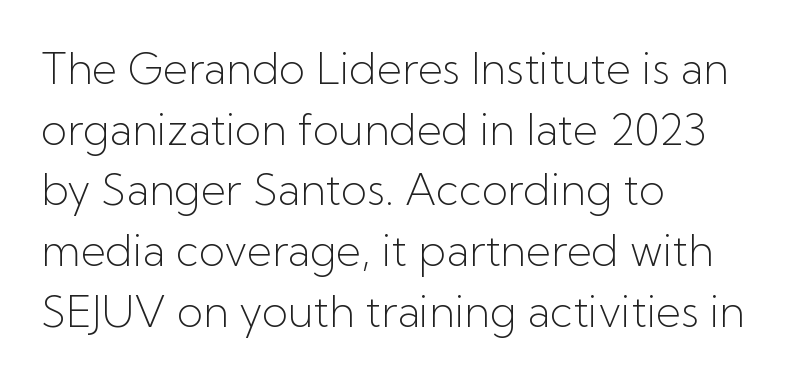
Q: Is the text bold? A: No.
Q: Is the text italic (slanted)? A: No, it is upright.
Q: Is the typeface a serif or a sans-serif typeface? A: Sans-serif.
Q: Is the text underlined? A: No.
Q: How is the paragraph aligned? A: Left-aligned.
Q: Is the spacing between letters normal or unusually wide? A: Normal.
Q: Is the spacing between lines tight, normal or loose? A: Normal.
Q: Width (condensed, normal, or wide)? A: Normal.
Q: Stroke contrast? A: Low.
Q: x-height? A: Medium.
Q: Monospaced? A: No.
